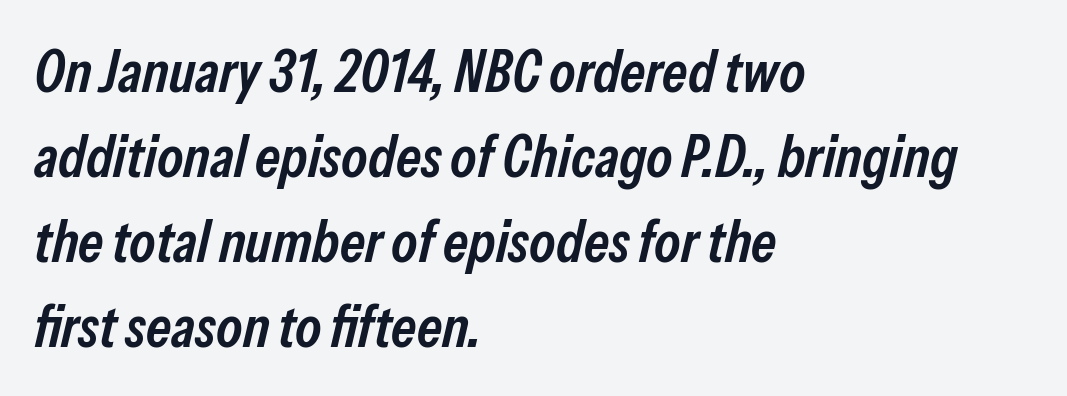
{"italic": "yes", "lean": "right", "slant_degrees": 13, "bold": "semi", "weight": "semibold", "width": "condensed", "stroke_contrast": "low", "x_height": "medium", "monospaced": "no", "underline": "no", "align": "left", "line_spacing": "normal", "line_spacing_ratio": 1.44, "letter_spacing": "normal", "letter_spacing_em": 0.0, "glyph_px": 59}
